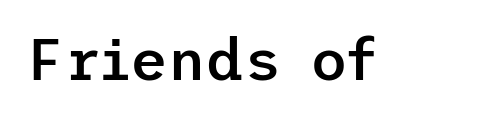
The image shows 58 px semibold sans-serif type, upright; set normal letter spacing, not underlined; low stroke contrast and a medium x-height.
